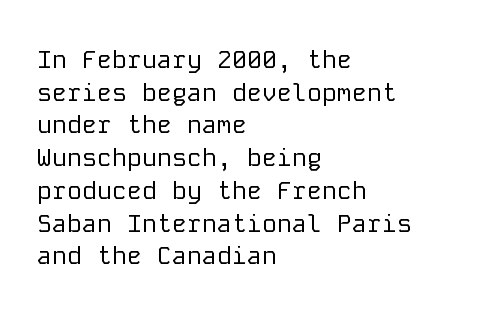
What's the leading like? Ordinary, nothing unusual. The passage shown has conventional tracking throughout. The typography opts for an upright posture over an oblique one. The passage is arranged the way most books set body copy — flush left.
